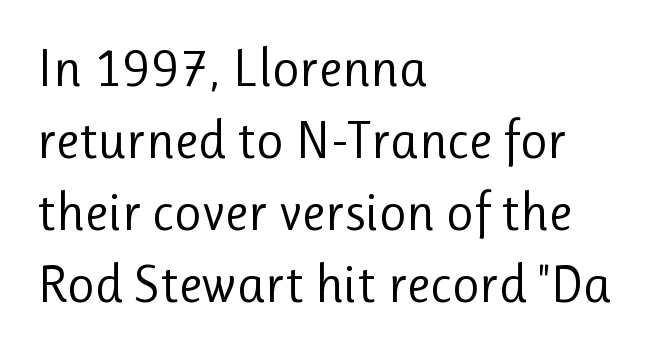
The image shows 53 px regular-weight sans-serif type, upright; set left-aligned, normal line spacing (1.36x), normal letter spacing, not underlined; low stroke contrast and a medium x-height.
